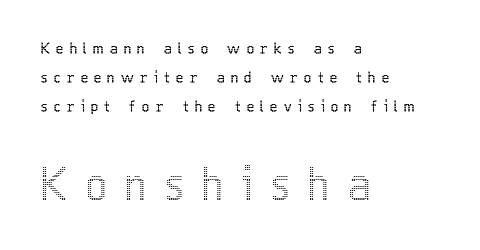
The image shows 44 px condensed type, upright; set left-aligned, loose line spacing (1.92x), unusually wide letter spacing (+0.43 em), not underlined; the second (bottom) block is 2.93x larger; a medium x-height.
